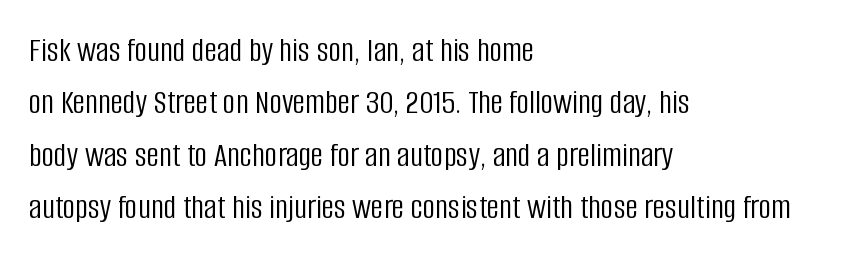
No feet cap the strokes, marking this as sans-serif type. You can tell it's not italic because the verticals are truly vertical. No extra tracking has been applied to these lines. You could not count columns in this text — the font is proportionally spaced. The space beneath each line is pristine and unruled. Layout note: lines flush left.
